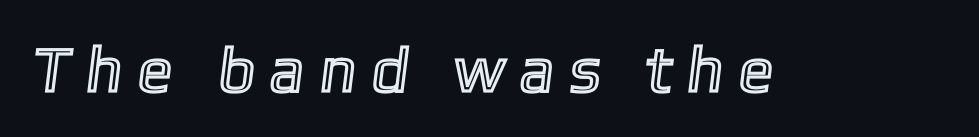
{"width": "normal", "x_height": "medium", "monospaced": "no", "underline": "no", "letter_spacing": "wide", "letter_spacing_em": 0.24, "glyph_px": 64}
